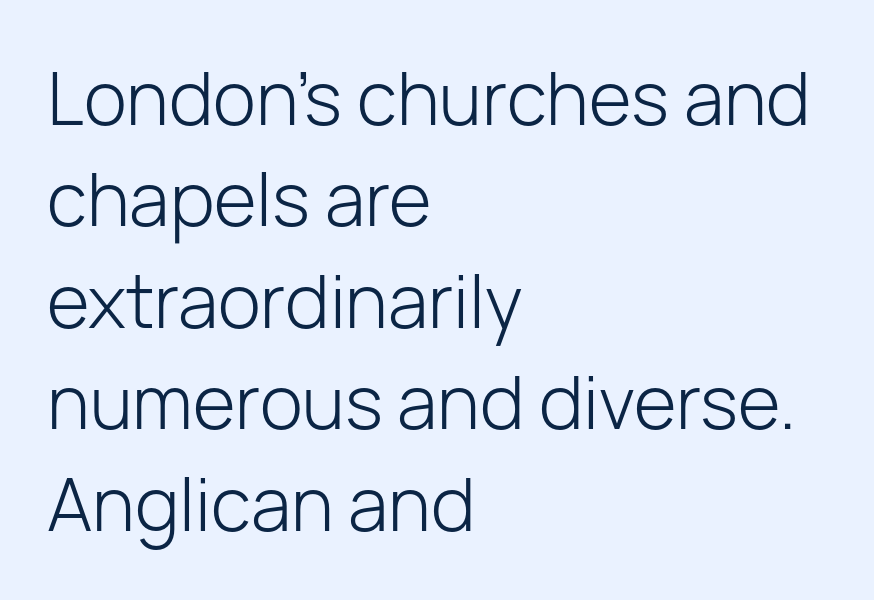
The rendering uses natural spacing where letterforms have individual widths. Stroke terminals: plain, sans-serif. Ink coverage per letter is moderate at most. Leftover space on each line is placed entirely after the last word. Quick note: interline space is typical. Spacing between characters is what you'd get straight out of the box.
